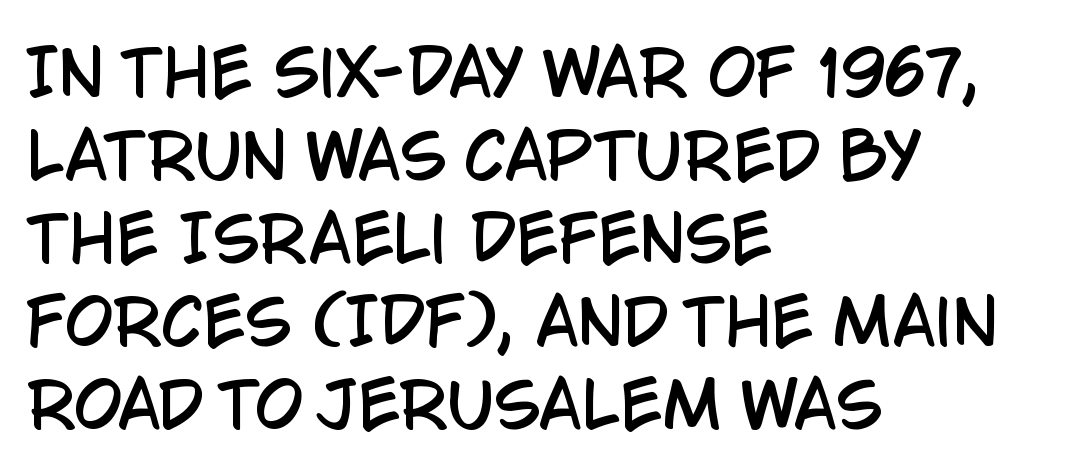
Q: Is the text italic (slanted)? A: No, it is upright.
Q: Is the typeface a serif or a sans-serif typeface? A: Sans-serif.
Q: Is the text underlined? A: No.
Q: How is the paragraph aligned? A: Left-aligned.
Q: Is the spacing between letters normal or unusually wide? A: Normal.
Q: Is the spacing between lines tight, normal or loose? A: Normal.
Q: Width (condensed, normal, or wide)? A: Condensed.
Q: Stroke contrast? A: Low.
Q: x-height? A: Large.
Q: Monospaced? A: No.
